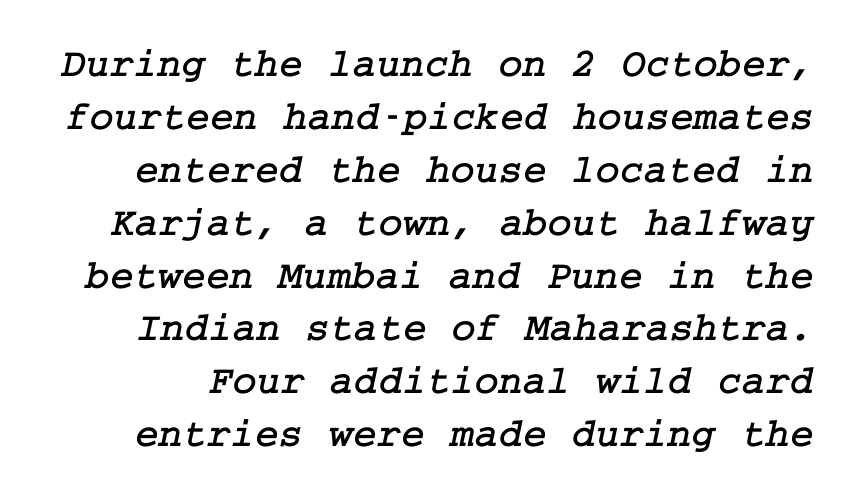
{"serif": "yes", "width": "normal", "stroke_contrast": "low", "x_height": "medium", "underline": "no", "line_spacing": "normal", "line_spacing_ratio": 1.29, "letter_spacing": "normal", "letter_spacing_em": 0.0, "glyph_px": 41}
